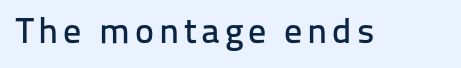
Looks like regular typesetting: each glyph gets only the width it needs. No word sits above an underline. The typography opts for an upright posture over an oblique one. To sum up the face: it is a sans, with no serifs.
